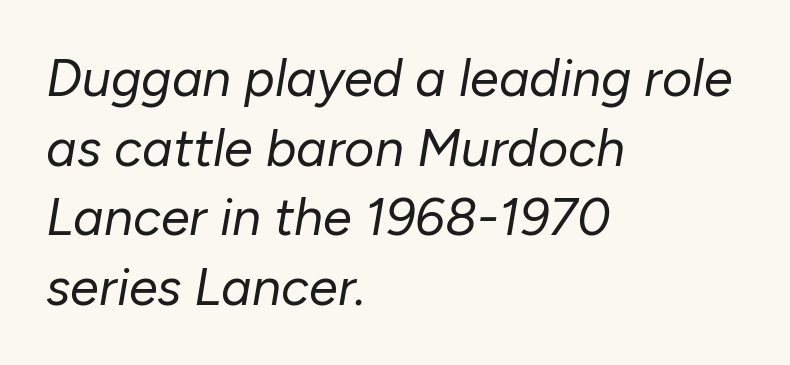
{"italic": "yes", "lean": "right", "slant_degrees": 10, "bold": "no", "weight": "regular", "width": "normal", "stroke_contrast": "low", "x_height": "medium", "monospaced": "no", "underline": "no", "align": "left", "line_spacing": "normal", "line_spacing_ratio": 1.34, "letter_spacing": "normal", "letter_spacing_em": 0.0, "glyph_px": 52}
